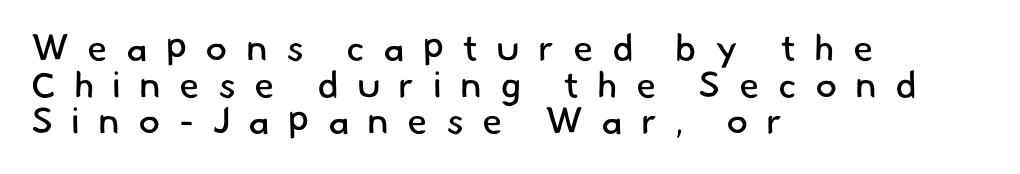
Classification — sans serif. The zone under the glyphs is completely vacant. Weight: regular or lighter. Each letter keeps its own natural width here, so spacing adapts to shape. Which margin do the lines hug? The left one — the right edge is uneven.
